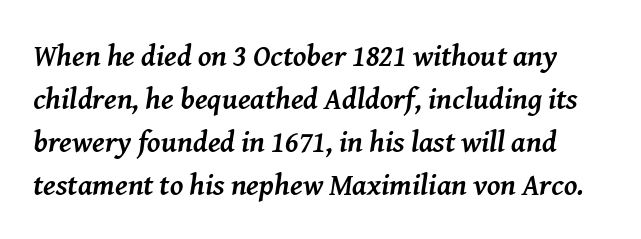
{"serif": "yes", "italic": "yes", "lean": "right", "slant_degrees": 8, "bold": "yes", "weight": "semibold", "width": "normal", "stroke_contrast": "medium", "x_height": "medium", "monospaced": "no", "underline": "no", "line_spacing": "normal", "line_spacing_ratio": 1.43, "letter_spacing": "normal", "letter_spacing_em": 0.0, "glyph_px": 30}
